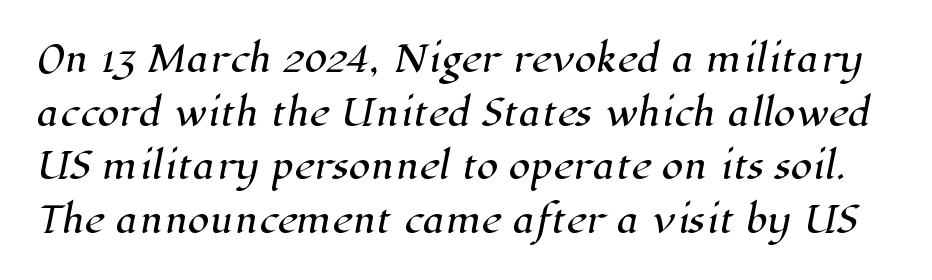
The face used here is proportionally spaced, like ordinary book or web type. Small tapered or slab feet sit at the stroke ends, so this counts as serif. Regular leading. Check the space under the baseline: it is left empty.
